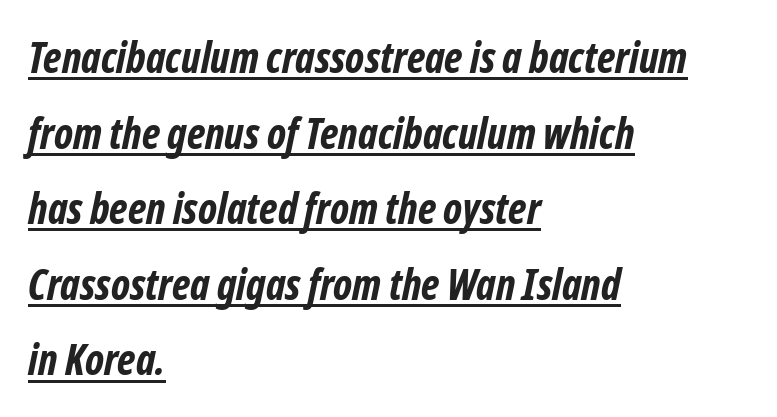
Q: Is the text bold? A: Yes.
Q: Is the typeface a serif or a sans-serif typeface? A: Sans-serif.
Q: Is the text underlined? A: Yes.
Q: How is the paragraph aligned? A: Left-aligned.
Q: Is the spacing between letters normal or unusually wide? A: Normal.
Q: Width (condensed, normal, or wide)? A: Condensed.
Q: Stroke contrast? A: Low.
Q: x-height? A: Medium.
Q: Monospaced? A: No.
